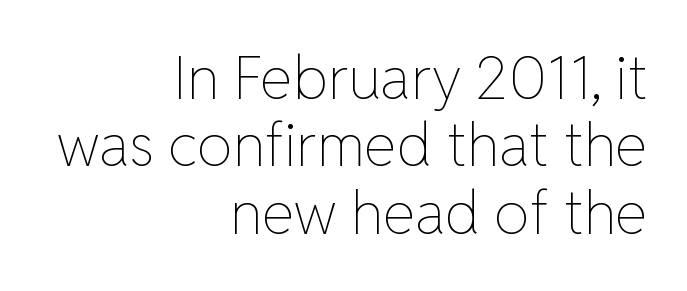
Q: Is the text bold? A: No.
Q: Is the text italic (slanted)? A: No, it is upright.
Q: Is the text underlined? A: No.
Q: How is the paragraph aligned? A: Right-aligned.
Q: Is the spacing between letters normal or unusually wide? A: Normal.
Q: Is the spacing between lines tight, normal or loose? A: Tight.
Q: Width (condensed, normal, or wide)? A: Normal.
Q: Stroke contrast? A: Low.
Q: x-height? A: Medium.
Q: Monospaced? A: No.
